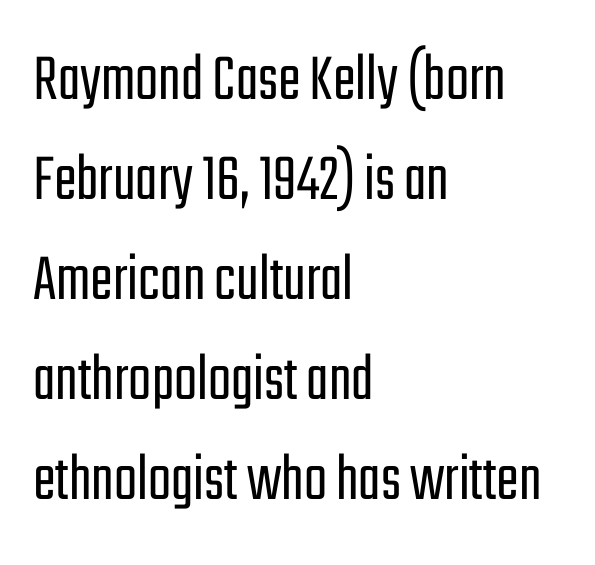
{"serif": "no", "italic": "no", "bold": "no", "weight": "light", "width": "condensed", "stroke_contrast": "low", "x_height": "medium", "monospaced": "no", "underline": "no", "align": "left", "line_spacing": "normal", "line_spacing_ratio": 1.47, "letter_spacing": "normal", "letter_spacing_em": 0.0, "glyph_px": 68}
